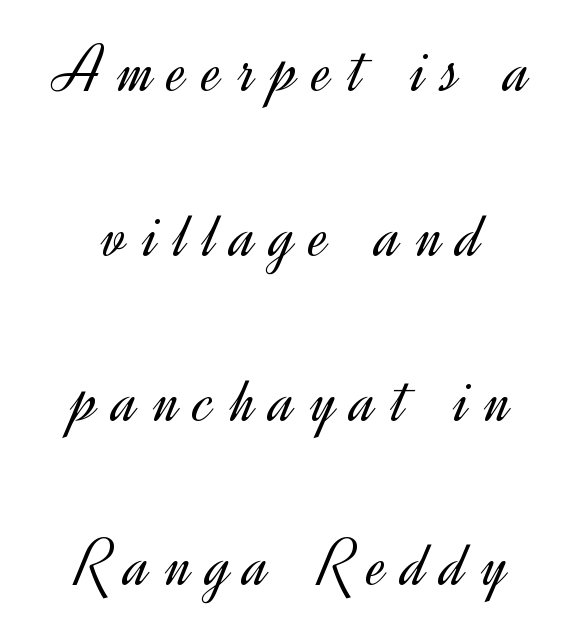
The image shows 67 px light sans-serif type; set centered, loose line spacing (2.46x), unusually wide letter spacing (+0.24 em), not underlined; a small x-height.
